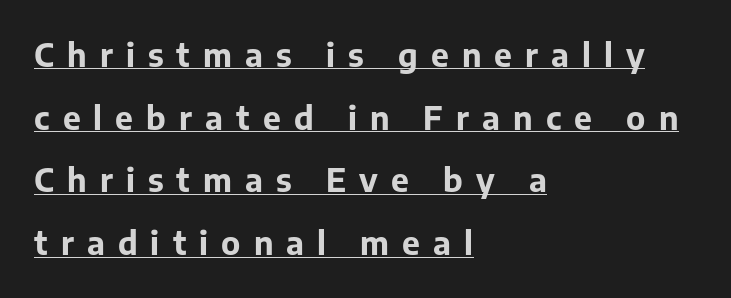
{"serif": "no", "italic": "no", "bold": "yes", "weight": "bold", "width": "normal", "stroke_contrast": "low", "x_height": "medium", "monospaced": "no", "underline": "yes", "align": "left", "line_spacing": "loose", "line_spacing_ratio": 1.96, "letter_spacing": "wide", "letter_spacing_em": 0.41, "glyph_px": 32}
